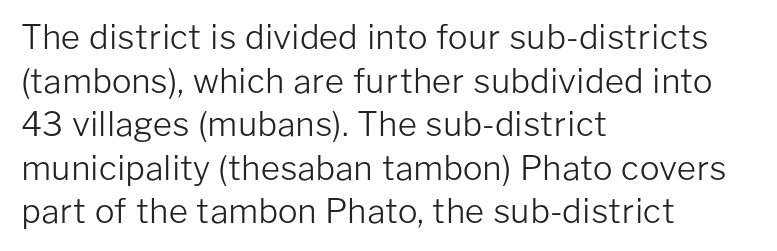
Q: Is the text bold? A: No.
Q: Is the text italic (slanted)? A: No, it is upright.
Q: Is the typeface a serif or a sans-serif typeface? A: Sans-serif.
Q: Is the text underlined? A: No.
Q: How is the paragraph aligned? A: Left-aligned.
Q: Is the spacing between letters normal or unusually wide? A: Normal.
Q: Is the spacing between lines tight, normal or loose? A: Normal.
Q: Width (condensed, normal, or wide)? A: Normal.
Q: Stroke contrast? A: Low.
Q: x-height? A: Medium.
Q: Monospaced? A: No.
